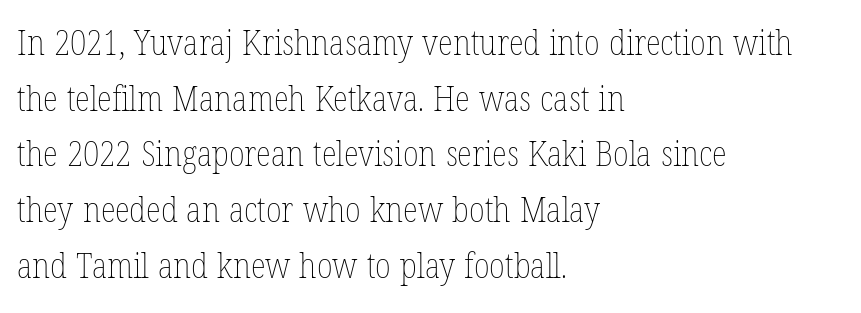
A typesetter would mark this as roman, not italic. Quick note: underline off. Successive baselines arrive at the customary interval. The rendering keeps characters at their native spacing.
